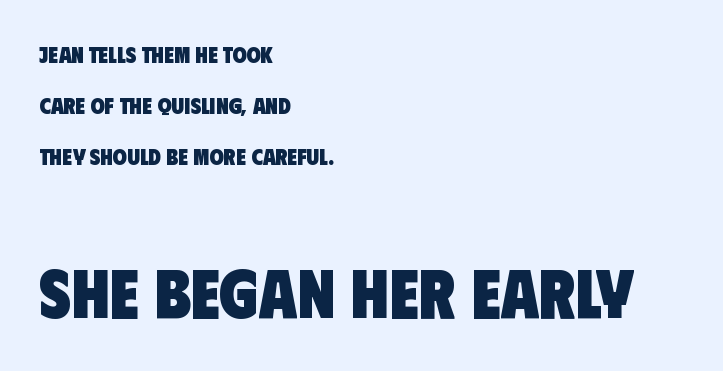
Nope, no serifs anywhere on these letters. Decoration check: the copy has no underline. Glyph-to-glyph distance matches everyday printed text. The designer gave the closing block more size than the opening block.
